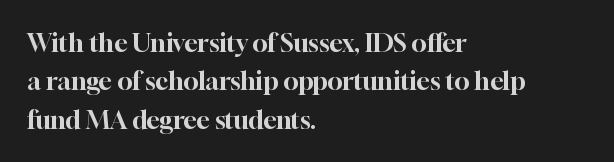
Q: Is the text italic (slanted)? A: No, it is upright.
Q: Is the text underlined? A: No.
Q: How is the paragraph aligned? A: Left-aligned.
Q: Is the spacing between letters normal or unusually wide? A: Normal.
Q: Is the spacing between lines tight, normal or loose? A: Normal.
